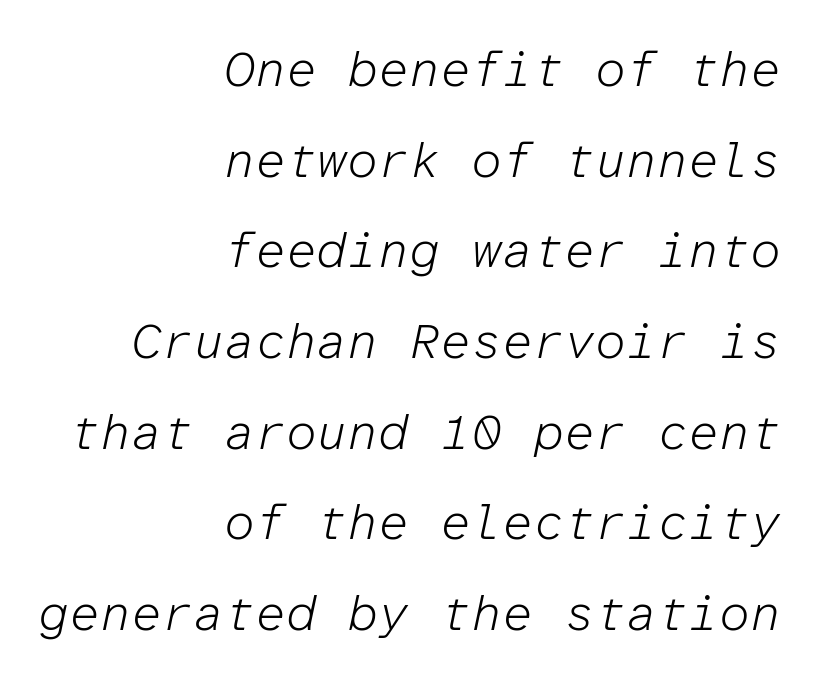
The passage shown leans; its letterforms are oblique. The rendering keeps characters at their native spacing. This reads as an unemphasized weight, regular at the heaviest. Check the space under the baseline: it is left empty. Here the designer chose a console-style face with uniform glyph widths. Typeset ragged left — the right edge is the straight one.
